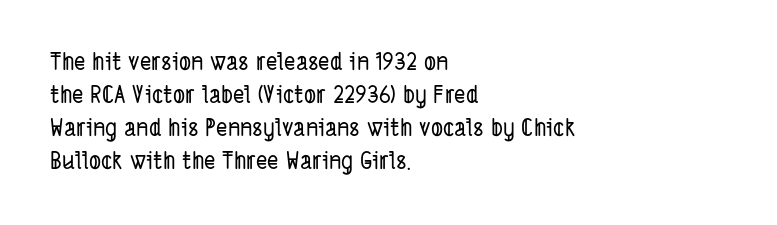
{"underline": "no", "align": "left", "line_spacing": "normal", "line_spacing_ratio": 1.38, "letter_spacing": "normal", "letter_spacing_em": 0.0, "glyph_px": 24}
